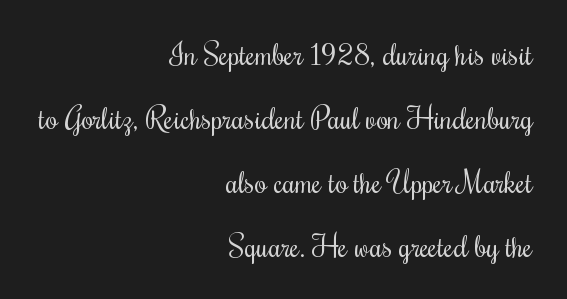
{"serif": "yes", "bold": "no", "weight": "regular", "width": "condensed", "stroke_contrast": "medium", "x_height": "small", "monospaced": "no", "underline": "no", "align": "right", "line_spacing": "loose", "line_spacing_ratio": 2.13, "letter_spacing": "normal", "letter_spacing_em": 0.0, "glyph_px": 30}
